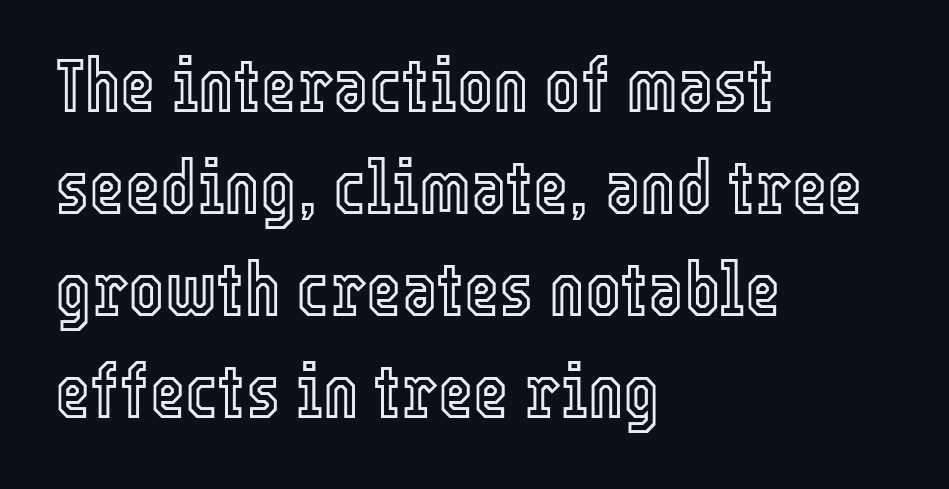
{"italic": "no", "width": "condensed", "x_height": "medium", "monospaced": "no", "underline": "no", "align": "left", "line_spacing": "normal", "line_spacing_ratio": 1.34, "letter_spacing": "normal", "letter_spacing_em": 0.0, "glyph_px": 76}
